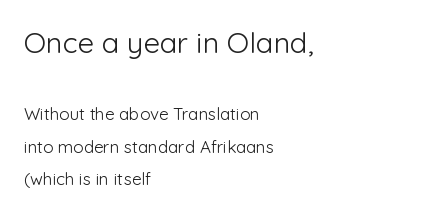
Q: Is the text bold? A: No.
Q: Is the text italic (slanted)? A: No, it is upright.
Q: Is the typeface a serif or a sans-serif typeface? A: Sans-serif.
Q: Is the text underlined? A: No.
Q: How is the paragraph aligned? A: Left-aligned.
Q: Is the spacing between letters normal or unusually wide? A: Normal.
Q: Is the spacing between lines tight, normal or loose? A: Loose.
Q: Which block of text is set in a larger size, the first (top) or the second (bottom)? A: The first (top) one.
Q: Width (condensed, normal, or wide)? A: Normal.
Q: Stroke contrast? A: Low.
Q: x-height? A: Medium.
Q: Monospaced? A: No.
